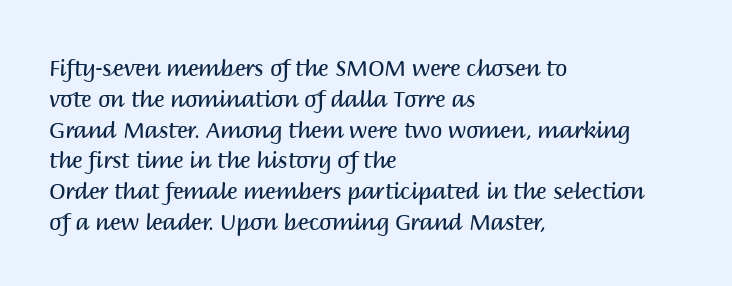
The image shows 22 px text type; set left-aligned, normal line spacing (1.4x), normal letter spacing, not underlined.
